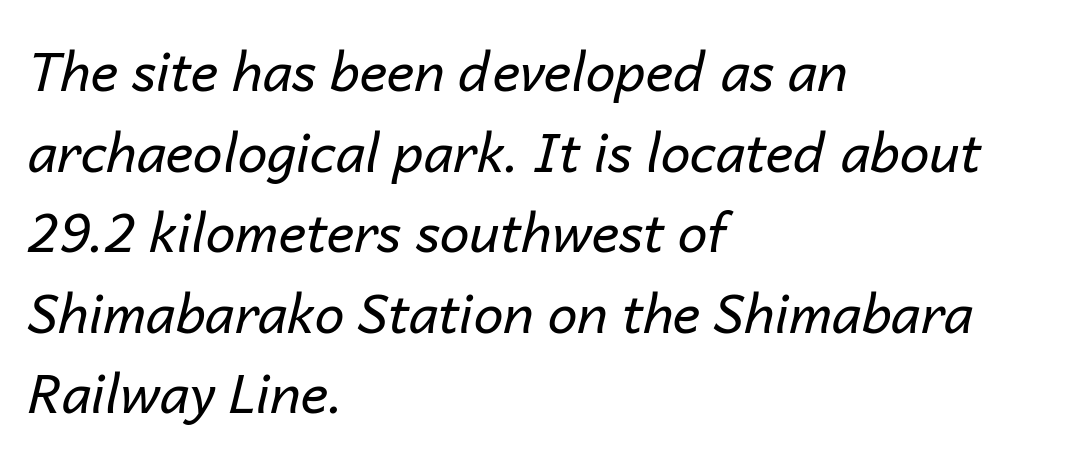
The image shows 53 px regular-weight type, italic (leaning right); set left-aligned, normal line spacing (1.52x), normal letter spacing, not underlined; low stroke contrast and a medium x-height.
